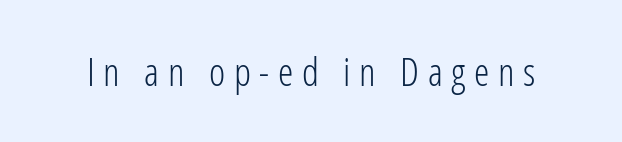
{"serif": "no", "italic": "no", "bold": "no", "weight": "light", "width": "condensed", "stroke_contrast": "low", "x_height": "medium", "monospaced": "no", "underline": "no", "letter_spacing": "wide", "letter_spacing_em": 0.22, "glyph_px": 39}
